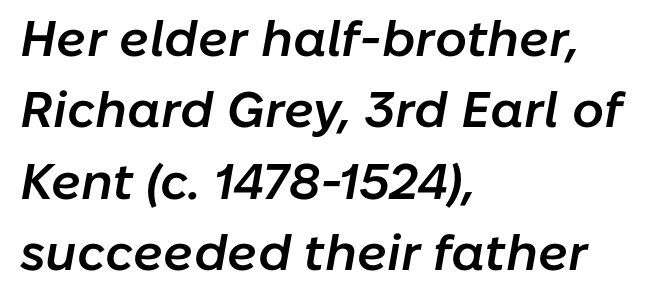
Q: Is the text bold? A: Semi-bold.
Q: Is the text italic (slanted)? A: Yes, it leans right by about 10 degrees.
Q: Is the text underlined? A: No.
Q: How is the paragraph aligned? A: Left-aligned.
Q: Is the spacing between letters normal or unusually wide? A: Normal.
Q: Is the spacing between lines tight, normal or loose? A: Normal.
Q: Width (condensed, normal, or wide)? A: Normal.
Q: Stroke contrast? A: Low.
Q: x-height? A: Medium.
Q: Monospaced? A: No.
